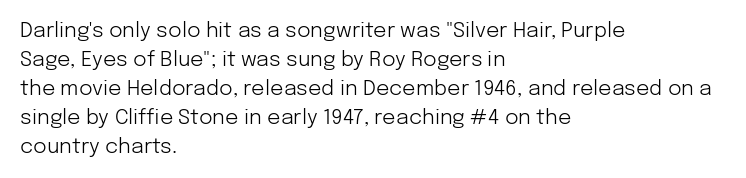
Q: Is the text bold? A: No.
Q: Is the text italic (slanted)? A: No, it is upright.
Q: Is the text underlined? A: No.
Q: How is the paragraph aligned? A: Left-aligned.
Q: Is the spacing between letters normal or unusually wide? A: Normal.
Q: Is the spacing between lines tight, normal or loose? A: Normal.
